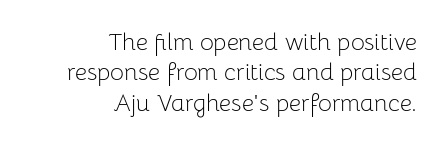
Q: Is the text bold? A: No.
Q: Is the text italic (slanted)? A: No, it is upright.
Q: Is the text underlined? A: No.
Q: How is the paragraph aligned? A: Right-aligned.
Q: Is the spacing between letters normal or unusually wide? A: Normal.
Q: Is the spacing between lines tight, normal or loose? A: Normal.
